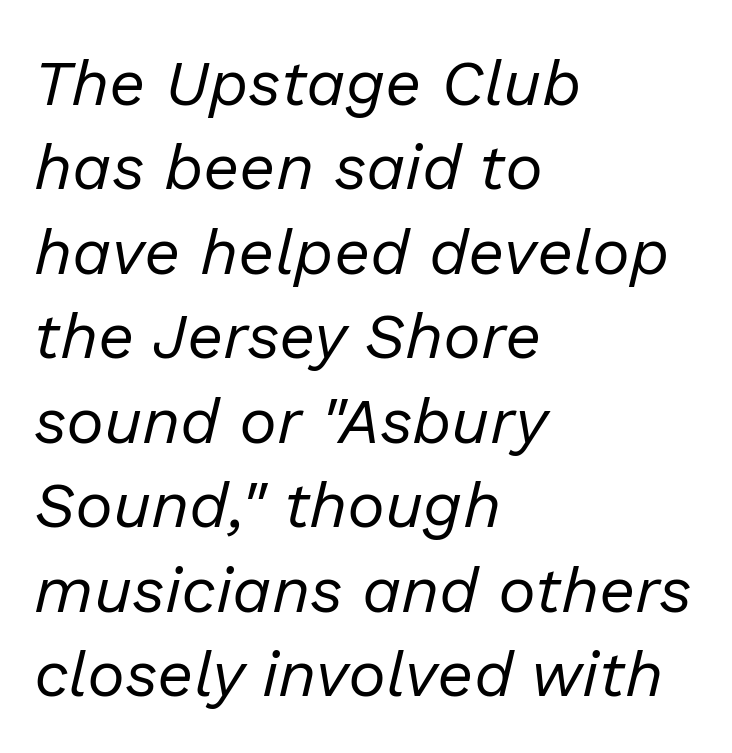
The foot of each line stays bare and open. Every character sits at an angle, as italics do. The paragraph has a hard left edge and a soft right edge. Is this a fixed-width face? No — the glyphs have proportional, varying widths. Regarding leading, the lines here are spaced in the standard way.
